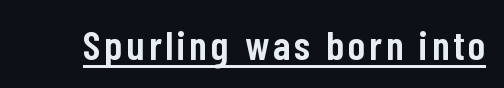
Q: Is the text bold? A: Semi-bold.
Q: Is the text italic (slanted)? A: No, it is upright.
Q: Is the typeface a serif or a sans-serif typeface? A: Sans-serif.
Q: Is the text underlined? A: Yes.
Q: Width (condensed, normal, or wide)? A: Condensed.
Q: Stroke contrast? A: Low.
Q: x-height? A: Medium.
Q: Monospaced? A: No.
